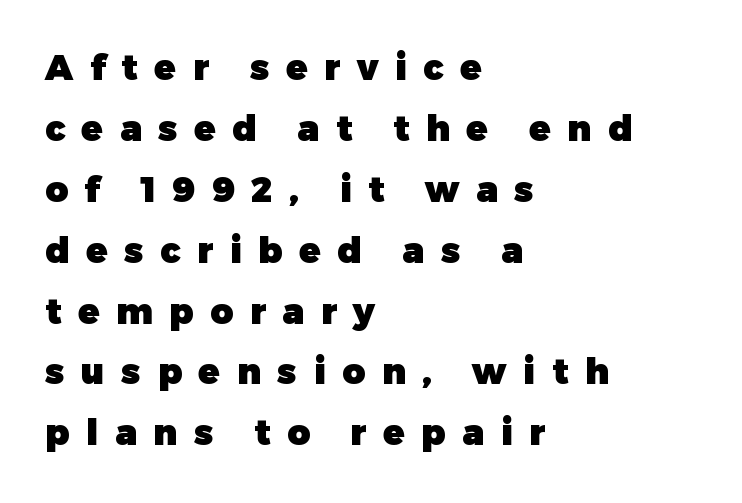
Q: Is the text bold? A: Yes.
Q: Is the text italic (slanted)? A: No, it is upright.
Q: Is the typeface a serif or a sans-serif typeface? A: Sans-serif.
Q: Is the text underlined? A: No.
Q: How is the paragraph aligned? A: Left-aligned.
Q: Is the spacing between letters normal or unusually wide? A: Unusually wide.
Q: Width (condensed, normal, or wide)? A: Normal.
Q: Stroke contrast? A: Low.
Q: x-height? A: Medium.
Q: Monospaced? A: No.
